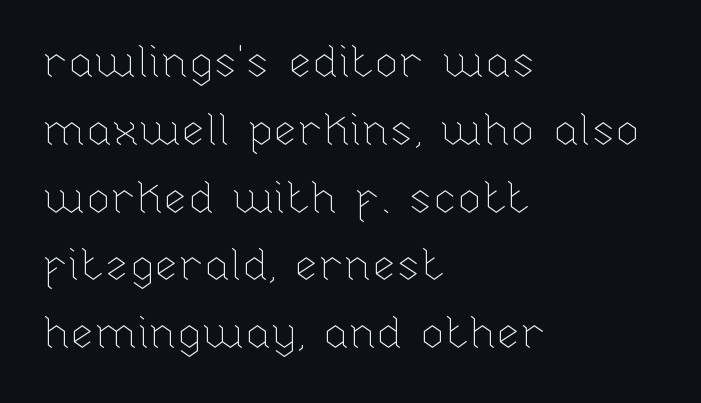
The image shows 44 px thin type, upright; set left-aligned, normal line spacing (1.54x), normal letter spacing, not underlined; low stroke contrast and a medium x-height.
